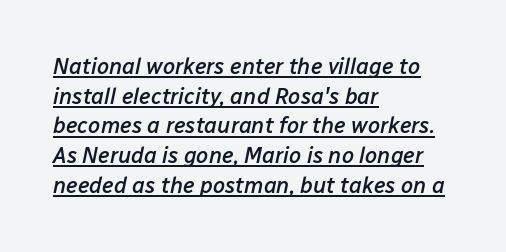
{"italic": "yes", "lean": "right", "slant_degrees": 12, "bold": "semi", "underline": "yes", "align": "left", "line_spacing": "normal", "line_spacing_ratio": 1.35, "letter_spacing": "normal", "letter_spacing_em": 0.0, "glyph_px": 22}
